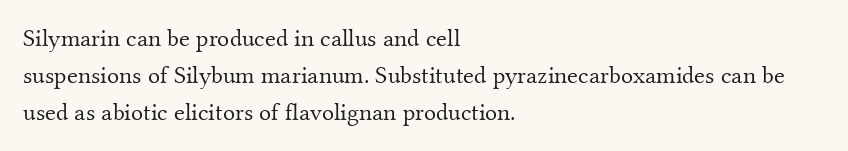
The image shows 25 px text type, upright; set left-aligned, normal line spacing (1.49x), normal letter spacing, not underlined.
